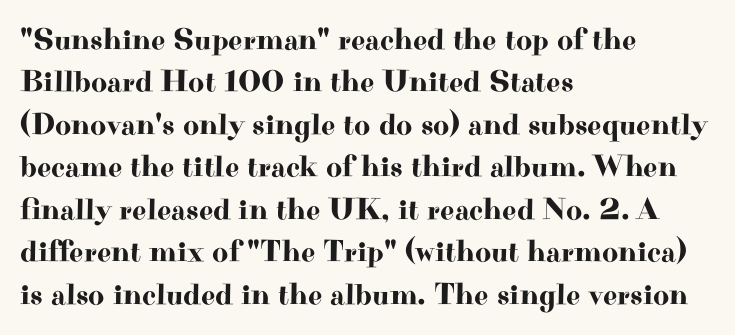
{"serif": "yes", "italic": "no", "width": "wide", "stroke_contrast": "high", "x_height": "small", "monospaced": "no", "underline": "no", "align": "left", "line_spacing": "normal", "line_spacing_ratio": 1.37, "letter_spacing": "normal", "letter_spacing_em": 0.0, "glyph_px": 31}
